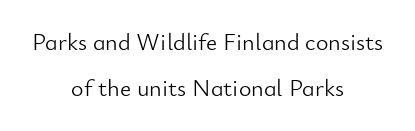
The image shows 24 px text type, upright; set centered, loose line spacing (1.9x), normal letter spacing, not underlined.
